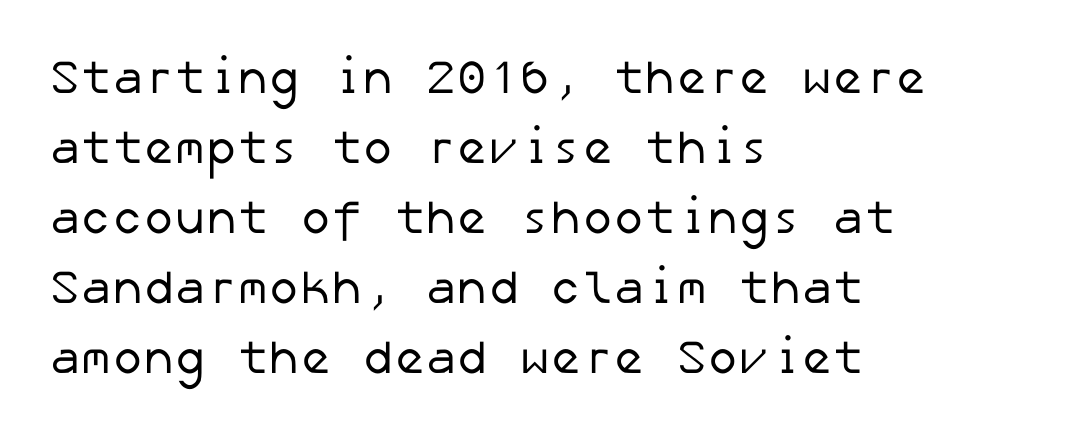
Is the stroke heavy? The answer is a plain regular-or-lighter. This rendering employs a face without finishing strokes, i.e., a sans-serif. Has an underline been added? It has not. The rendering anchors every line to the left-hand side. Evenly set lines give the paragraph a standard silhouette.
